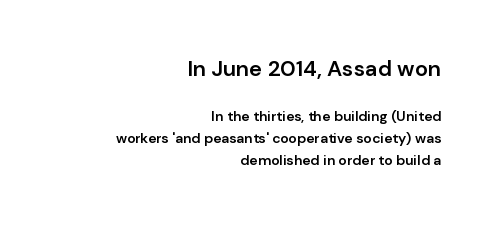
The line texture is even and compact thanks to regular tracking. Bigger letters appear in the top chunk; the bottom chunk is reduced. Vertical strokes here are truly vertical. The sample has been set in demibold, a notch under bold. One-word summary of the alignment: right. Check under the words: just untouched page.
